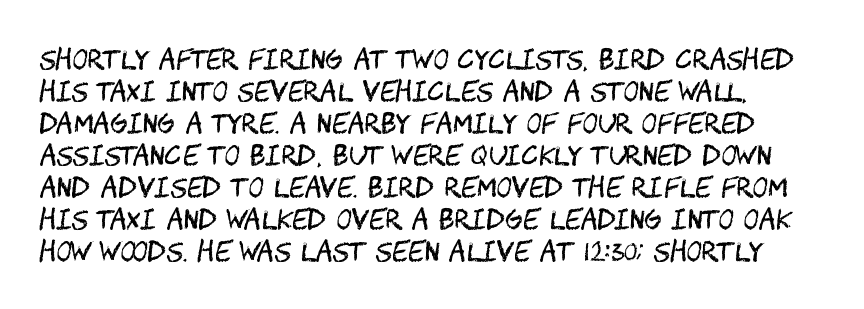
Q: Is the text bold? A: No.
Q: Is the text italic (slanted)? A: No, it is upright.
Q: Is the text underlined? A: No.
Q: Is the spacing between letters normal or unusually wide? A: Normal.
